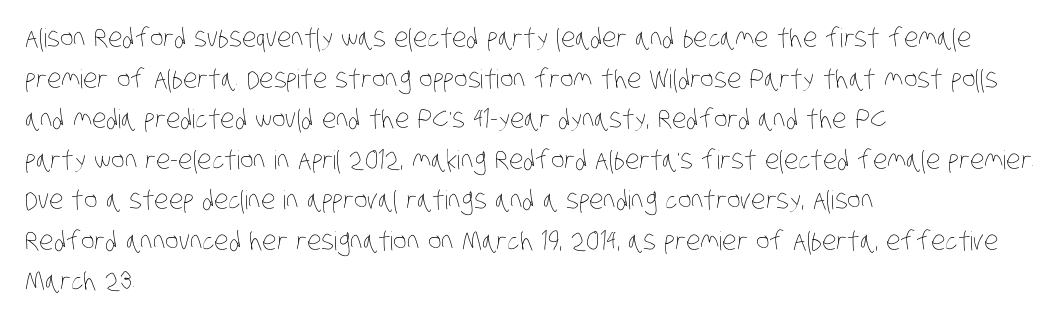
Q: Is the text bold? A: No.
Q: Is the text underlined? A: No.
Q: How is the paragraph aligned? A: Left-aligned.
Q: Is the spacing between letters normal or unusually wide? A: Normal.
Q: Is the spacing between lines tight, normal or loose? A: Normal.
